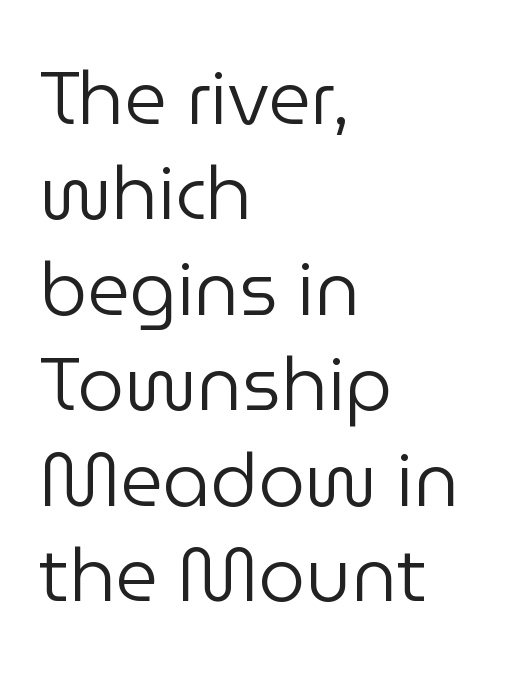
{"serif": "no", "italic": "no", "bold": "no", "weight": "regular", "width": "normal", "stroke_contrast": "low", "x_height": "medium", "monospaced": "no", "underline": "no", "align": "left", "line_spacing": "normal", "line_spacing_ratio": 1.29, "letter_spacing": "normal", "letter_spacing_em": 0.0, "glyph_px": 74}
